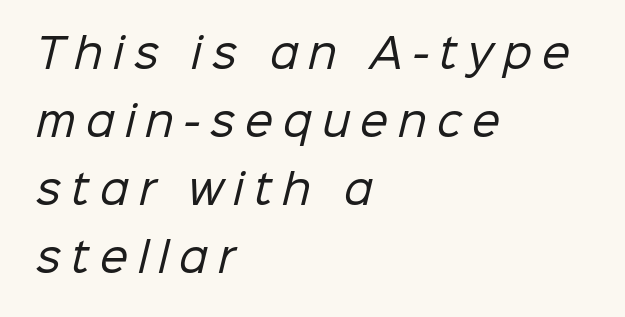
The image shows 40 px regular-weight sans-serif type; set left-aligned, normal line spacing (1.7x), unusually wide letter spacing (+0.25 em), not underlined; low stroke contrast and a medium x-height.
